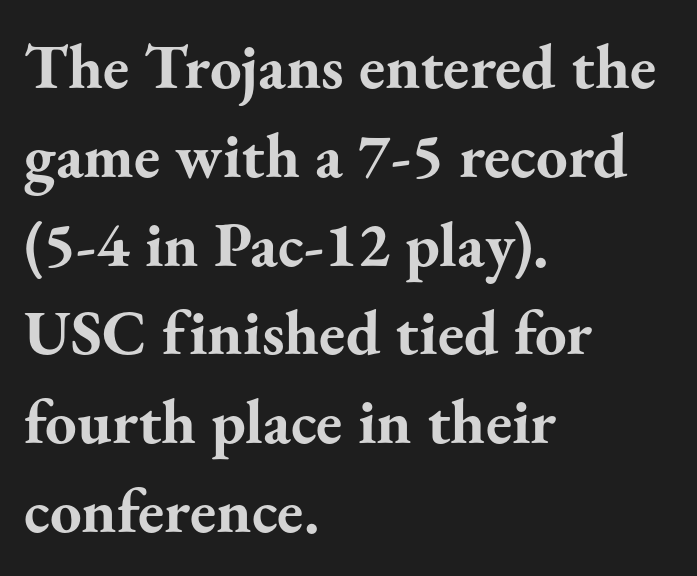
The image shows 63 px bold serif type, upright; set left-aligned, normal line spacing (1.41x), normal letter spacing, not underlined; medium stroke contrast and a small x-height.
